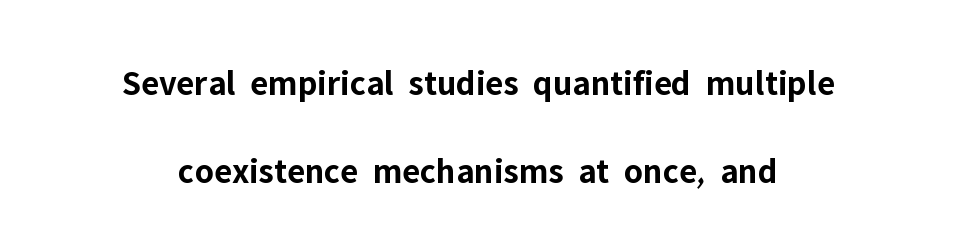
{"serif": "no", "italic": "no", "bold": "yes", "weight": "bold", "width": "normal", "stroke_contrast": "low", "x_height": "medium", "monospaced": "no", "underline": "no", "align": "center", "line_spacing": "loose", "line_spacing_ratio": 2.45, "letter_spacing": "normal", "letter_spacing_em": 0.0, "glyph_px": 36}
